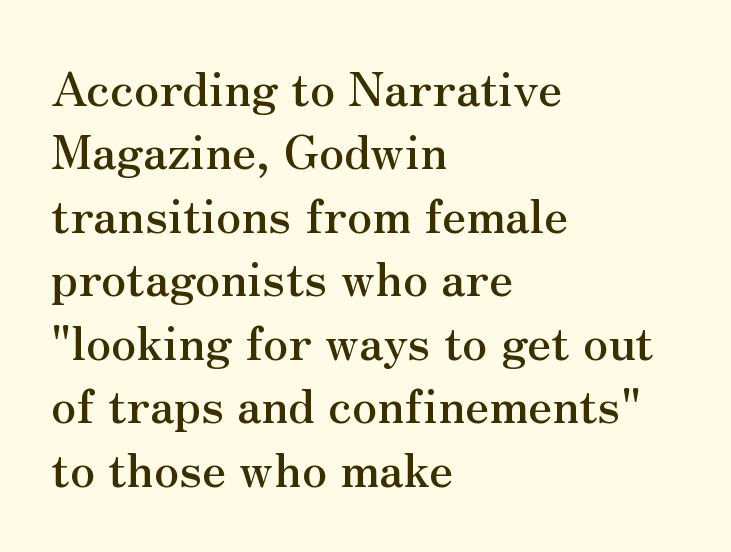
Do the letters lean? They stand straight. Yep, those are serifs on the letters. Varying glyph widths throughout — classic text-font behaviour. This sample uses plain, unmodified letter spacing. Line beginnings align vertically; line endings do not.
